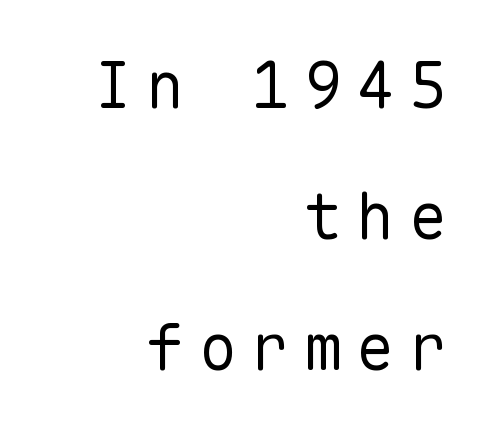
Q: Is the text bold? A: No.
Q: Is the text italic (slanted)? A: No, it is upright.
Q: Is the typeface a serif or a sans-serif typeface? A: Sans-serif.
Q: Is the text underlined? A: No.
Q: How is the paragraph aligned? A: Right-aligned.
Q: Is the spacing between letters normal or unusually wide? A: Unusually wide.
Q: Is the spacing between lines tight, normal or loose? A: Loose.
Q: Width (condensed, normal, or wide)? A: Normal.
Q: Stroke contrast? A: Low.
Q: x-height? A: Medium.
Q: Monospaced? A: Yes.
